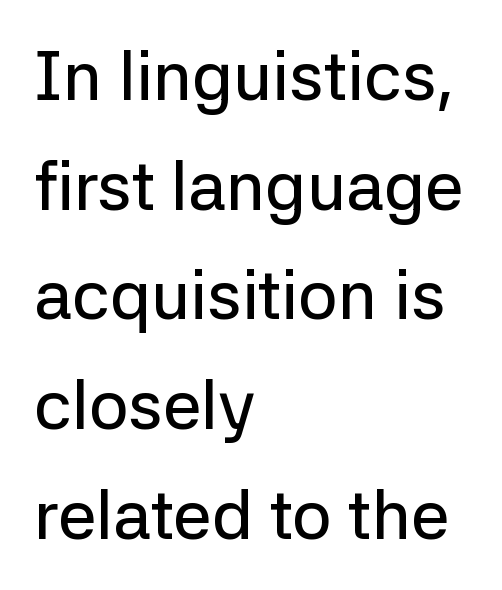
Q: Is the text italic (slanted)? A: No, it is upright.
Q: Is the typeface a serif or a sans-serif typeface? A: Sans-serif.
Q: Is the text underlined? A: No.
Q: How is the paragraph aligned? A: Left-aligned.
Q: Is the spacing between letters normal or unusually wide? A: Normal.
Q: Is the spacing between lines tight, normal or loose? A: Normal.
Q: Width (condensed, normal, or wide)? A: Normal.
Q: Stroke contrast? A: Low.
Q: x-height? A: Medium.
Q: Monospaced? A: No.
